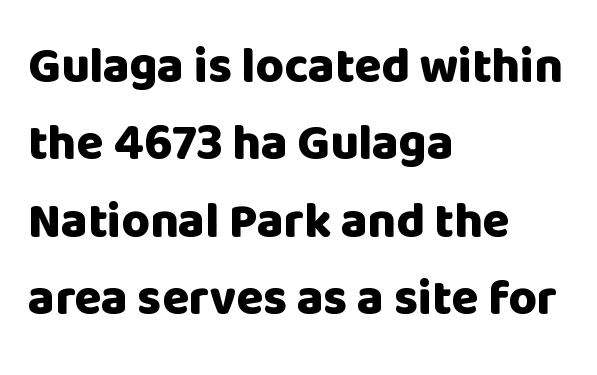
The face used here is a sans, in the tradition of grotesques and geometrics. These lines are rendered in a variable-pitch font. Summary of weight: heavy, a full bold. Inter-character spacing is left at the font's built-in metrics. These lines sit exactly where default settings would place them. Reading down the block, your eye returns to a fixed left position each line.
